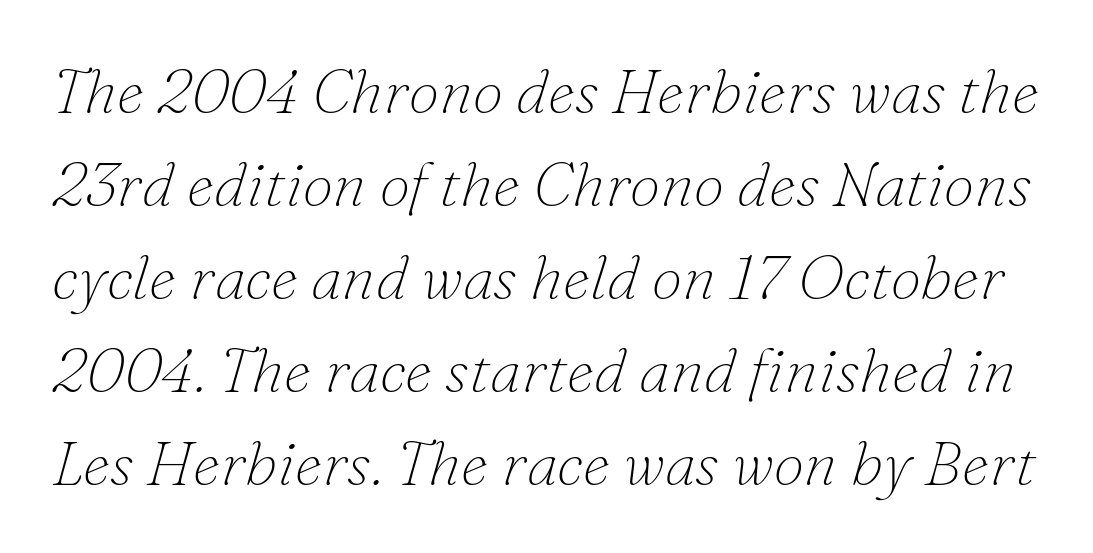
Spacing verdict: proportional, widths tailored to each character. The strokes are not fattened; the text isn't bold. An italicized treatment has been applied to the whole sample. Rows of type keep a routine distance in the vertical direction.
